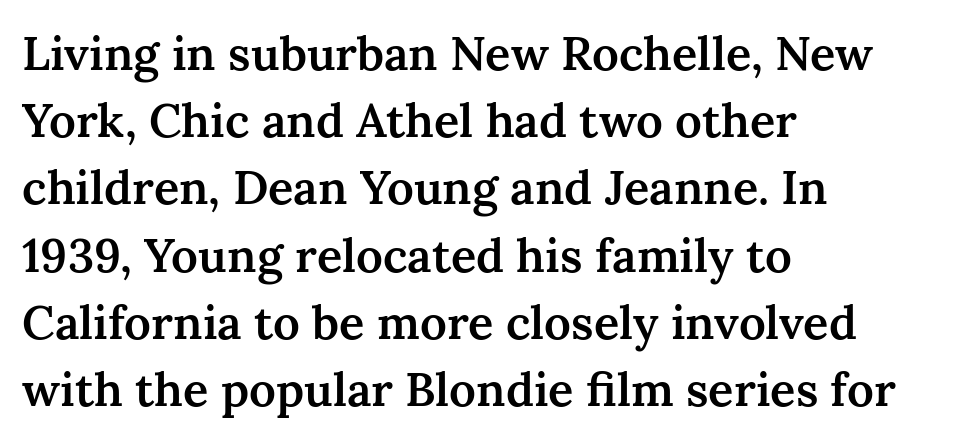
{"serif": "yes", "italic": "no", "bold": "semi", "weight": "semibold", "width": "normal", "stroke_contrast": "medium", "x_height": "medium", "monospaced": "no", "underline": "no", "align": "left", "line_spacing": "normal", "line_spacing_ratio": 1.43, "letter_spacing": "normal", "letter_spacing_em": 0.0, "glyph_px": 47}
